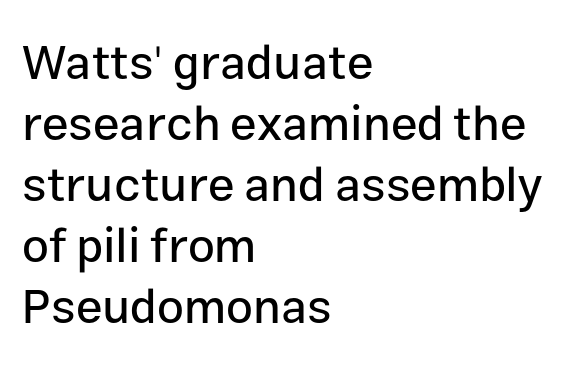
A roman cut, with each character standing at attention. Proportional: the letters do not fall into vertical columns. The space directly below the letters is spotless. This is sans-serif lettering, the kind often seen on screens and signage.
